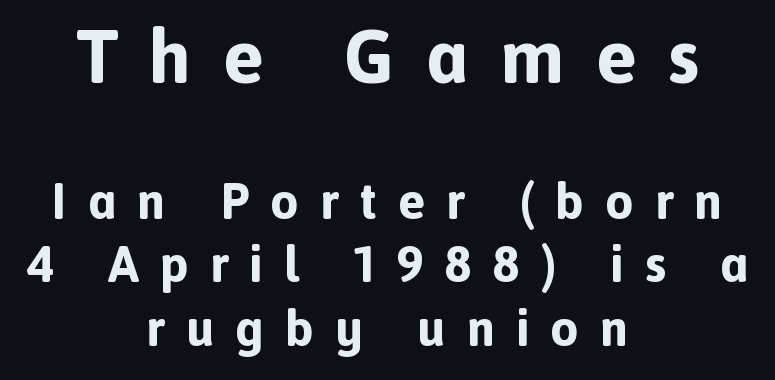
These lines were composed using upright roman letters. These lines are rendered in a variable-pitch font. Nope, no serifs anywhere on these letters. Reading down the block, each line starts at a different indent, mirrored at its end. The glyphs are unaccompanied by any horizontal stroke below them.
